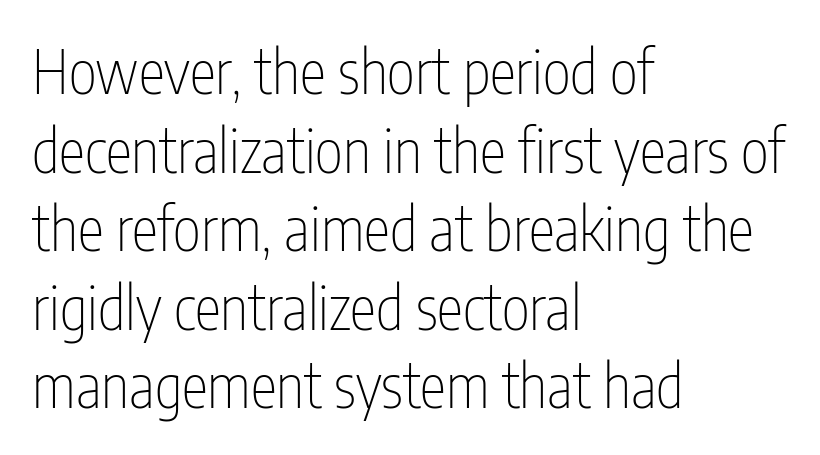
{"serif": "no", "italic": "no", "bold": "no", "weight": "thin", "width": "condensed", "stroke_contrast": "low", "x_height": "medium", "monospaced": "no", "underline": "no", "align": "left", "line_spacing": "normal", "line_spacing_ratio": 1.31, "letter_spacing": "normal", "letter_spacing_em": 0.0, "glyph_px": 60}
